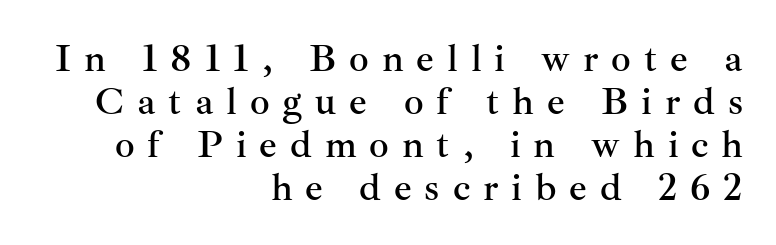
Here the designer chose a conventional face with non-uniform glyph widths. Serif or sans? Serif — the stroke terminals have little feet. These lines have a slow, spaced-out rhythm from letter to letter. The specimen omits any rule beneath the text block's lines. The lines are packed closely together with very little leading. The rag falls on the left side of this text block.
